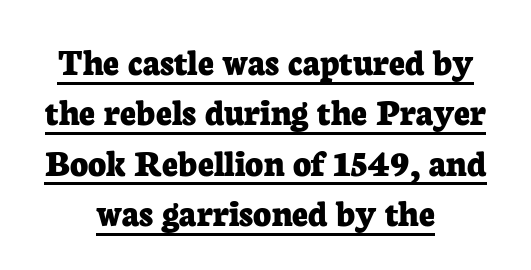
Q: Is the text bold? A: Yes.
Q: Is the text italic (slanted)? A: No, it is upright.
Q: Is the typeface a serif or a sans-serif typeface? A: Serif.
Q: Is the text underlined? A: Yes.
Q: How is the paragraph aligned? A: Centered.
Q: Is the spacing between letters normal or unusually wide? A: Normal.
Q: Is the spacing between lines tight, normal or loose? A: Normal.
Q: Width (condensed, normal, or wide)? A: Normal.
Q: Stroke contrast? A: Low.
Q: x-height? A: Medium.
Q: Monospaced? A: No.
